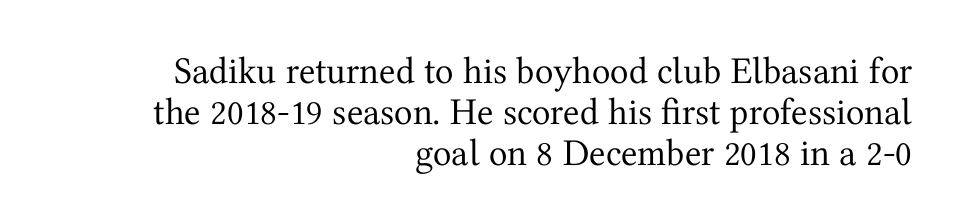
The lines in this sample share a right terminus and differ only in where they begin. Unlike italic type, these characters show no tilt at all. Note the varied advance widths — an 'i' is clearly narrower than an 'm'. Honestly, the letter spacing is just normal — you wouldn't notice it. The baseline area is clear.
